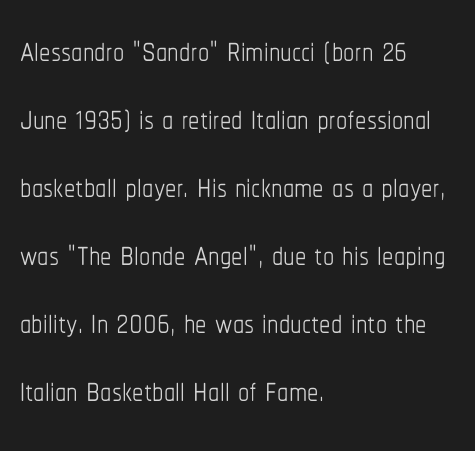
The image shows 45 px thin, condensed type, upright; set left-aligned, normal line spacing (1.51x), normal letter spacing, not underlined; low stroke contrast and a medium x-height.
